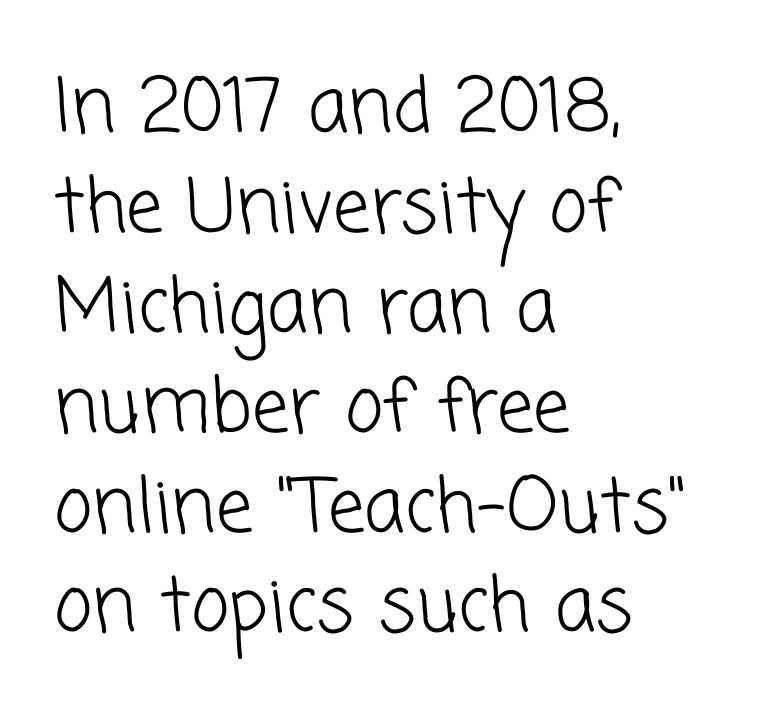
Nobody touched the tracking dial on this one. Notice how descenders clear the ascenders below comfortably — that's standard leading. Line beginnings align vertically; line endings do not. This is sans-serif lettering, the kind often seen on screens and signage. The face used here is proportionally spaced, like ordinary book or web type.
